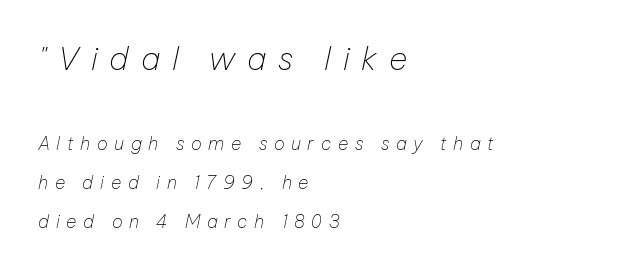
{"italic": "yes", "lean": "right", "slant_degrees": 12, "bold": "no", "weight": "thin", "width": "normal", "stroke_contrast": "low", "x_height": "medium", "monospaced": "no", "underline": "no", "align": "left", "line_spacing": "loose", "line_spacing_ratio": 2.15, "letter_spacing": "wide", "letter_spacing_em": 0.37, "larger_block": "first", "size_ratio": 1.78, "glyph_px": 32}
